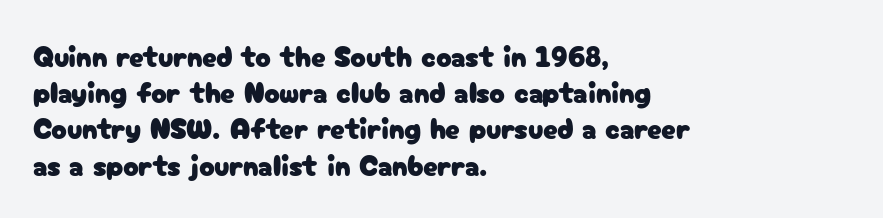
Q: Is the text italic (slanted)? A: No, it is upright.
Q: Is the typeface a serif or a sans-serif typeface? A: Sans-serif.
Q: Is the text underlined? A: No.
Q: How is the paragraph aligned? A: Left-aligned.
Q: Is the spacing between letters normal or unusually wide? A: Normal.
Q: Is the spacing between lines tight, normal or loose? A: Normal.
Q: Width (condensed, normal, or wide)? A: Normal.
Q: Stroke contrast? A: Low.
Q: x-height? A: Medium.
Q: Monospaced? A: No.
